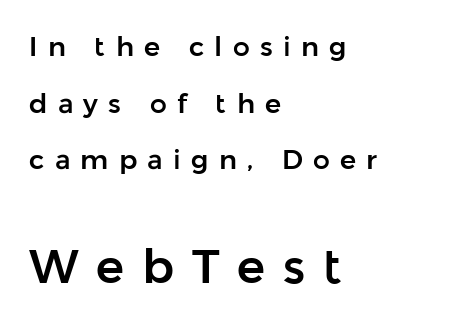
Q: Is the text italic (slanted)? A: No, it is upright.
Q: Is the typeface a serif or a sans-serif typeface? A: Sans-serif.
Q: Is the text underlined? A: No.
Q: How is the paragraph aligned? A: Left-aligned.
Q: Is the spacing between letters normal or unusually wide? A: Unusually wide.
Q: Is the spacing between lines tight, normal or loose? A: Loose.
Q: Which block of text is set in a larger size, the first (top) or the second (bottom)? A: The second (bottom) one.
Q: Width (condensed, normal, or wide)? A: Normal.
Q: Stroke contrast? A: Low.
Q: x-height? A: Medium.
Q: Monospaced? A: No.
